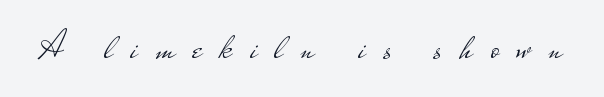
Display-style spreading of the glyphs; the letterfit is very open. Underlining? Definitely not there. This sample has the flowing, uneven cadence of proportional lettering. Counters stay open thanks to moderate or lighter strokes.
